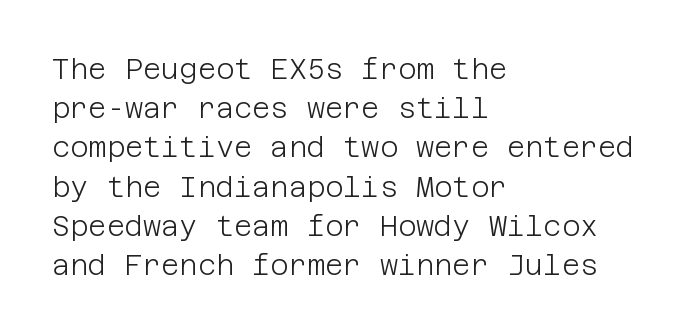
The image shows 28 px light sans-serif type, upright; set left-aligned, normal line spacing (1.4x), normal letter spacing, not underlined; low stroke contrast and a large x-height.
